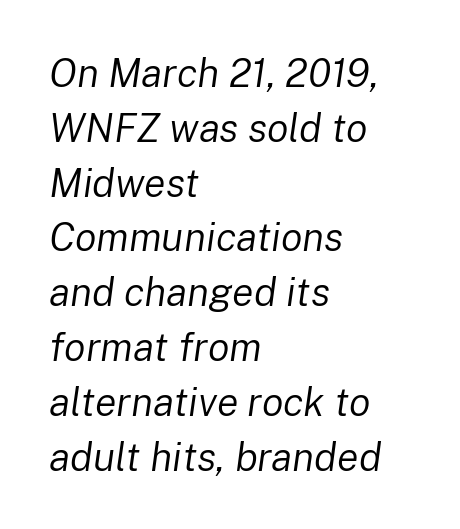
The image shows 40 px regular-weight type, italic (leaning right); set left-aligned, normal line spacing (1.37x), normal letter spacing, not underlined; low stroke contrast and a medium x-height.
